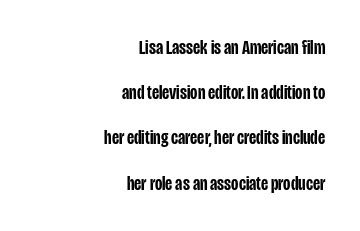
{"italic": "no", "bold": "semi", "underline": "no", "align": "right", "line_spacing": "loose", "line_spacing_ratio": 2.26, "letter_spacing": "normal", "letter_spacing_em": 0.0, "glyph_px": 20}
